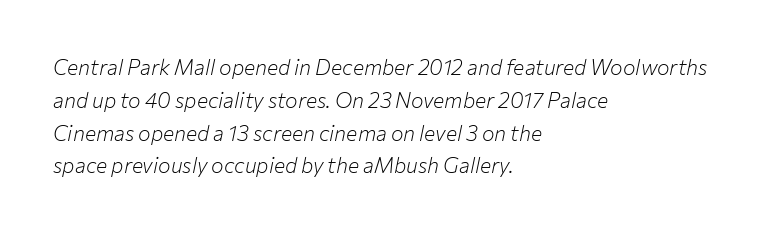
The image shows 21 px text type, italic (leaning right); set left-aligned, normal line spacing (1.56x), normal letter spacing, not underlined.
